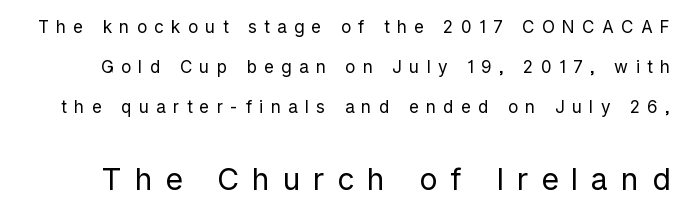
The image shows 30 px regular-weight sans-serif type, upright; set loose line spacing (2.35x), unusually wide letter spacing (+0.43 em), not underlined; the second (bottom) block is 1.76x larger; low stroke contrast and a medium x-height.
